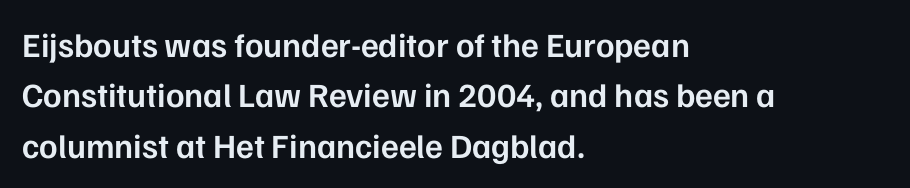
Q: Is the text bold? A: Semi-bold.
Q: Is the text italic (slanted)? A: No, it is upright.
Q: Is the typeface a serif or a sans-serif typeface? A: Sans-serif.
Q: Is the text underlined? A: No.
Q: How is the paragraph aligned? A: Left-aligned.
Q: Is the spacing between letters normal or unusually wide? A: Normal.
Q: Is the spacing between lines tight, normal or loose? A: Normal.
Q: Width (condensed, normal, or wide)? A: Normal.
Q: Stroke contrast? A: Low.
Q: x-height? A: Medium.
Q: Monospaced? A: No.
